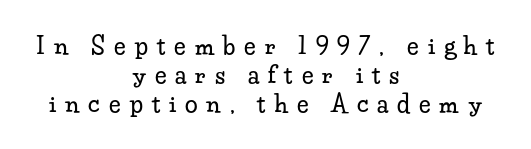
Q: Is the text italic (slanted)? A: No, it is upright.
Q: Is the text underlined? A: No.
Q: How is the paragraph aligned? A: Centered.
Q: Is the spacing between letters normal or unusually wide? A: Unusually wide.
Q: Is the spacing between lines tight, normal or loose? A: Normal.
